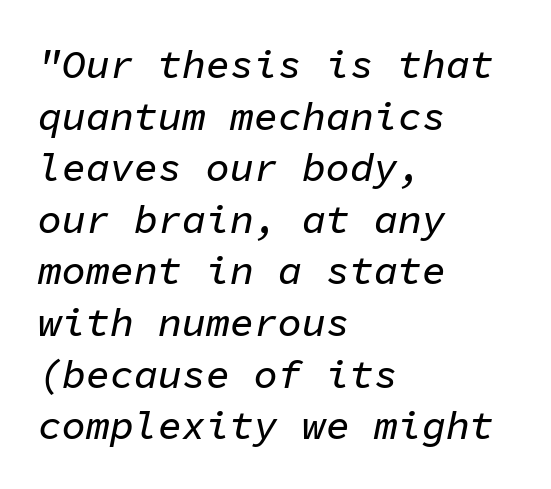
Words appear dense and cohesive because spacing is normal. The face used here is monospaced, like something from a code editor. Line beginnings align vertically; line endings do not. Style check: oblique. Unmarked baselines from the first word to the last.
